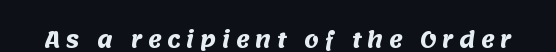
Descenders hang freely into open space. Summary of weight: heavy, a full bold. What stands out about the letter spacing? Its width — letters are far apart.
